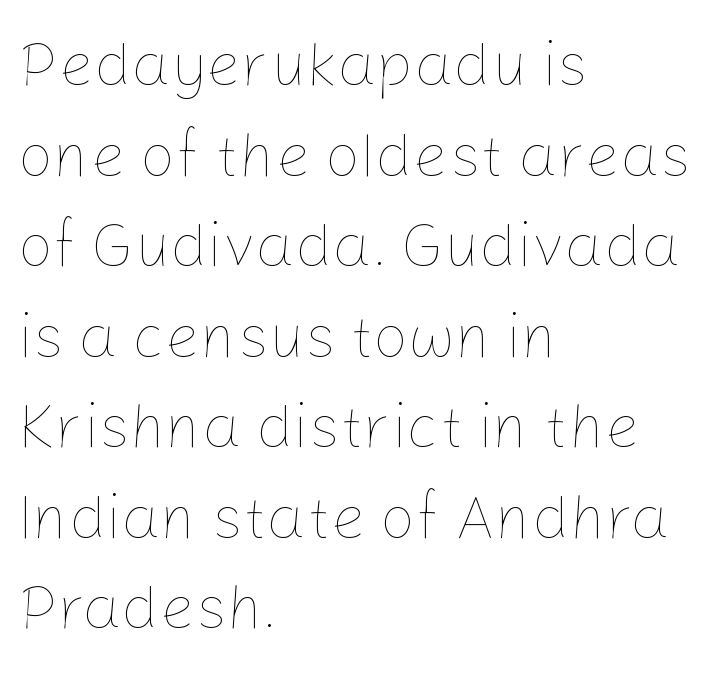
The image shows 62 px thin type, upright; set left-aligned, normal line spacing (1.46x), normal letter spacing, not underlined; low stroke contrast and a medium x-height.
